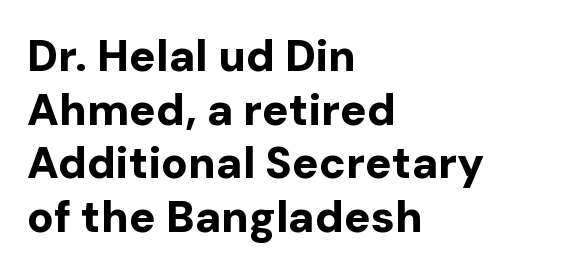
The image shows 44 px bold sans-serif type, upright; set left-aligned, line spacing 1.22x, normal letter spacing, not underlined; low stroke contrast and a medium x-height.
